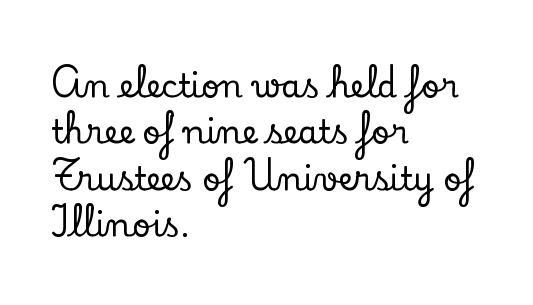
Q: Is the text italic (slanted)? A: No, it is upright.
Q: Is the typeface a serif or a sans-serif typeface? A: Serif.
Q: Is the text underlined? A: No.
Q: How is the paragraph aligned? A: Left-aligned.
Q: Is the spacing between letters normal or unusually wide? A: Normal.
Q: Is the spacing between lines tight, normal or loose? A: Normal.
Q: Width (condensed, normal, or wide)? A: Normal.
Q: Stroke contrast? A: Low.
Q: x-height? A: Small.
Q: Monospaced? A: No.
